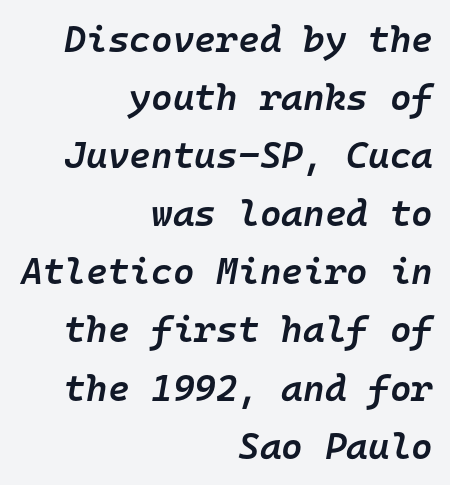
The leading is moderate, giving the passage an even texture. In terms of weight, the rendering is demibold, just under bold. Characters follow at the spacing the type designer built in. The rendering uses typewriter-style spacing with identical character cells. The ragged edge is on the left, which tells us the setting is flush right. The face used here has a pronounced slope to its letters.
